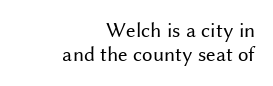
{"italic": "no", "bold": "no", "underline": "no", "align": "right", "line_spacing": "tight", "line_spacing_ratio": 1.15, "letter_spacing": "normal", "letter_spacing_em": 0.0, "glyph_px": 21}
